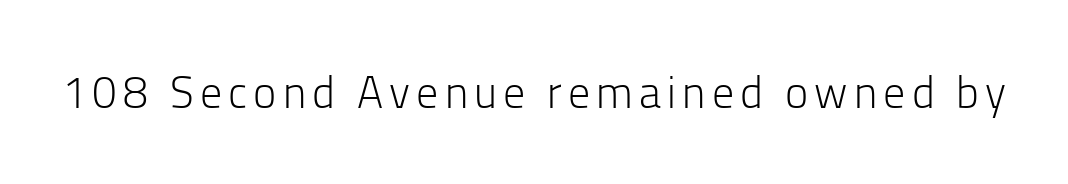
Q: Is the text bold? A: No.
Q: Is the text italic (slanted)? A: No, it is upright.
Q: Is the typeface a serif or a sans-serif typeface? A: Sans-serif.
Q: Is the text underlined? A: No.
Q: Width (condensed, normal, or wide)? A: Normal.
Q: Stroke contrast? A: Low.
Q: x-height? A: Medium.
Q: Monospaced? A: No.
